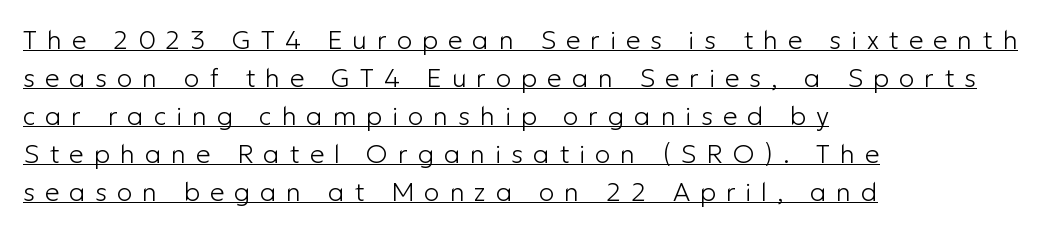
The passage shown stacks its lines at a standard gap. Is this a heavy cut? Hardly; it is regular or lighter. The compositor pushed each line to the left boundary. The gaps between neighbouring characters are conspicuously large. Descenders here cross a horizontal rule under the line. Do the letters lean? They stand straight.
